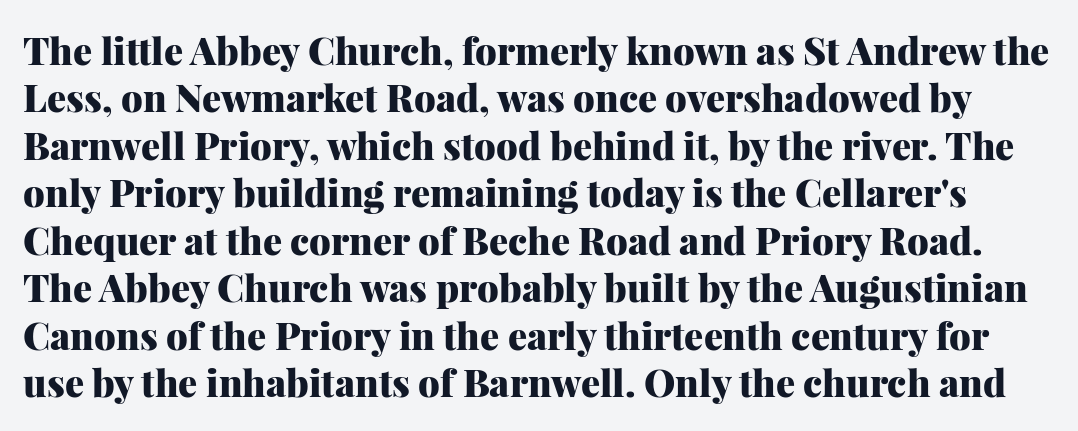
The image shows 38 px heavy serif type, upright; set normal line spacing (1.25x), normal letter spacing, not underlined; medium stroke contrast and a medium x-height.
